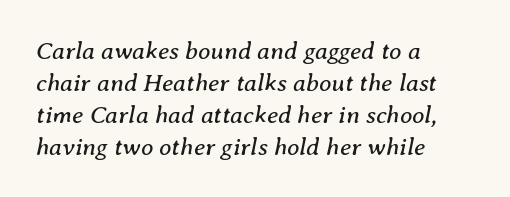
Stems and bowls with no extra thickness — not bold. Beneath every word, the page is bare. Slanted lettering throughout. These lines keep a tight, regular rhythm from letter to letter. Caption: multi-line text, flush left, ragged right. Normally led — the rows are evenly, conventionally spaced.
